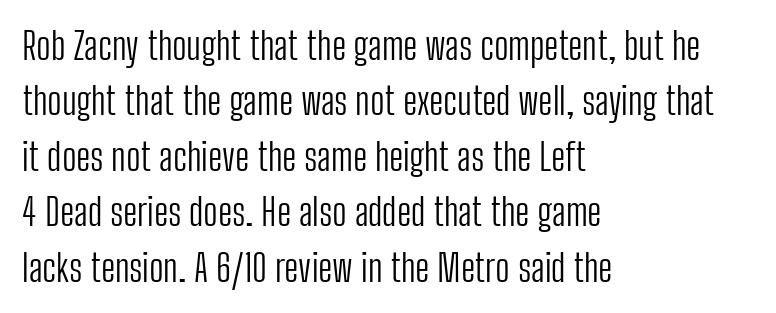
{"serif": "no", "italic": "no", "bold": "no", "weight": "light", "width": "condensed", "stroke_contrast": "low", "x_height": "medium", "monospaced": "no", "underline": "no", "align": "left", "line_spacing": "normal", "line_spacing_ratio": 1.46, "letter_spacing": "normal", "letter_spacing_em": 0.0, "glyph_px": 38}
